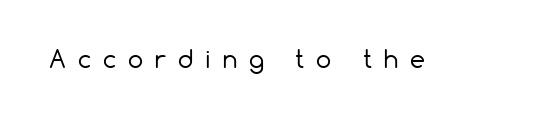
{"italic": "no", "bold": "no", "underline": "no", "letter_spacing": "wide", "letter_spacing_em": 0.5, "glyph_px": 24}
